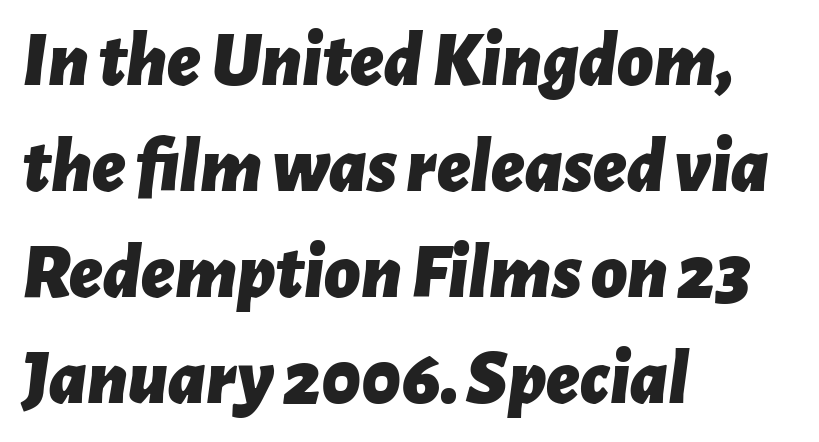
Look at the tracking — it's just the regular setting, nothing added. There's an unmistakable incline to the writing here. The designer left line spacing at the default. The specimen omits any rule beneath the text block's lines. Horizontal alignment here is leftward, the default for most running prose.
